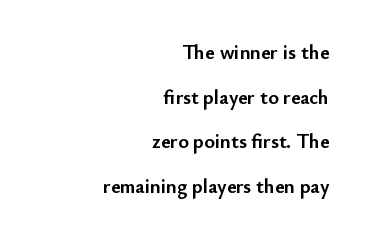
{"italic": "no", "bold": "yes", "underline": "no", "align": "right", "line_spacing": "loose", "line_spacing_ratio": 2.23, "letter_spacing": "normal", "letter_spacing_em": 0.0, "glyph_px": 20}
